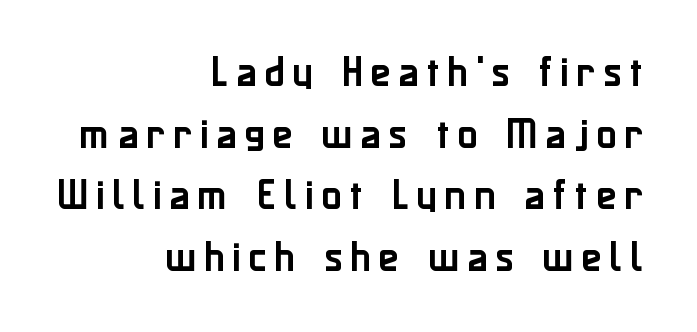
{"serif": "no", "italic": "no", "width": "normal", "stroke_contrast": "low", "x_height": "medium", "monospaced": "no", "underline": "no", "align": "right", "line_spacing_ratio": 1.81, "letter_spacing": "wide", "letter_spacing_em": 0.22, "glyph_px": 34}
